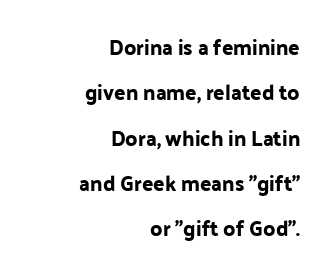
Q: Is the text italic (slanted)? A: No, it is upright.
Q: Is the text underlined? A: No.
Q: How is the paragraph aligned? A: Right-aligned.
Q: Is the spacing between letters normal or unusually wide? A: Normal.
Q: Is the spacing between lines tight, normal or loose? A: Loose.
